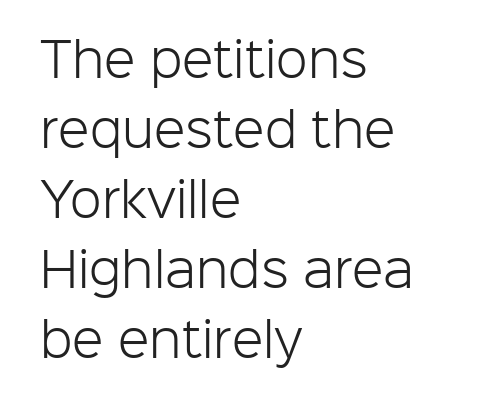
Q: Is the text bold? A: No.
Q: Is the text italic (slanted)? A: No, it is upright.
Q: Is the typeface a serif or a sans-serif typeface? A: Sans-serif.
Q: Is the text underlined? A: No.
Q: How is the paragraph aligned? A: Left-aligned.
Q: Is the spacing between letters normal or unusually wide? A: Normal.
Q: Is the spacing between lines tight, normal or loose? A: Normal.
Q: Width (condensed, normal, or wide)? A: Normal.
Q: Stroke contrast? A: Low.
Q: x-height? A: Medium.
Q: Monospaced? A: No.
